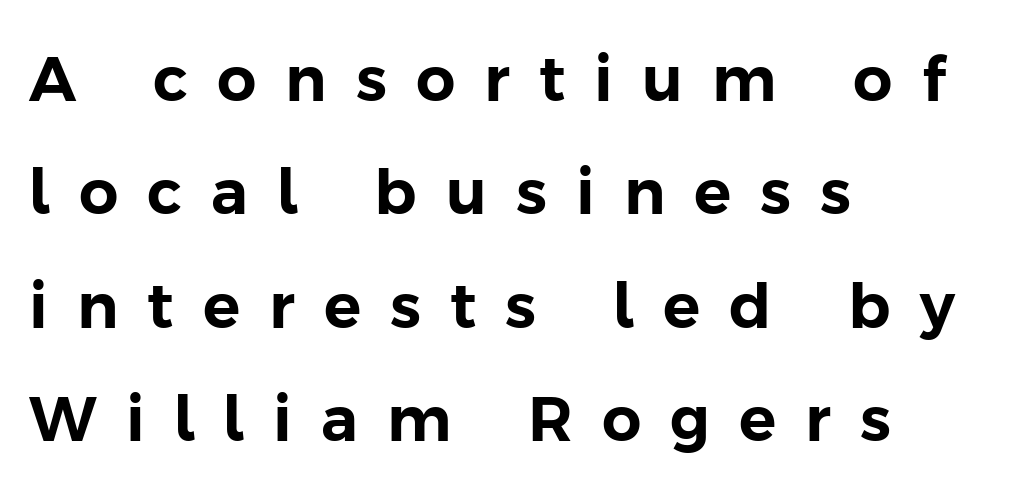
Designer's note — italics off, roman on. Visually the block forms a straight wall on the left and a jagged coastline on the right. Examine the stroke ends and you'll find no serifs. Check under the words: just untouched page.
